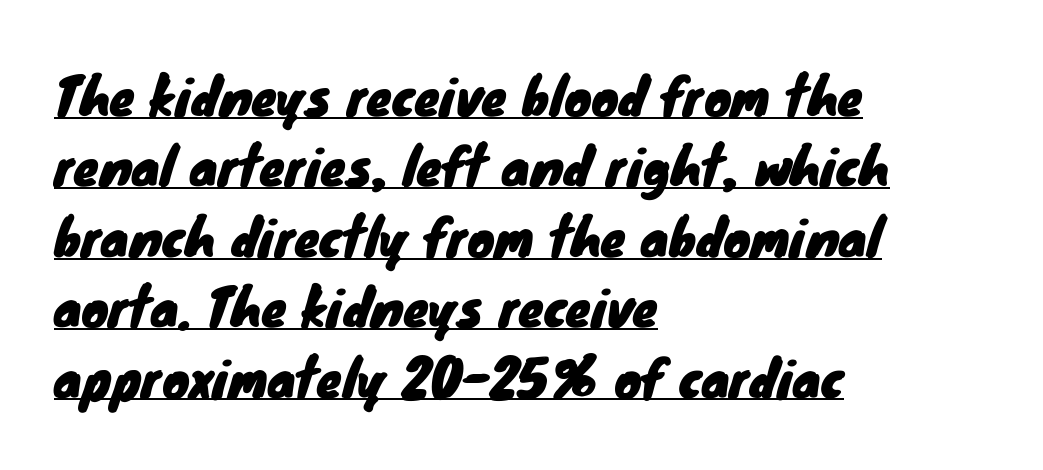
The typeface chosen for these lines omits serifs. A typesetter would call this proportional, since set widths differ per character. Underlining? Definitely there. Nothing unusual about the tracking: characters are spaced as the font intends.
